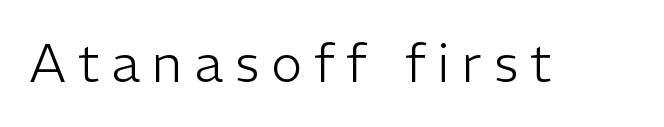
Q: Is the text bold? A: No.
Q: Is the text italic (slanted)? A: No, it is upright.
Q: Is the typeface a serif or a sans-serif typeface? A: Sans-serif.
Q: Is the text underlined? A: No.
Q: Is the spacing between letters normal or unusually wide? A: Unusually wide.
Q: Width (condensed, normal, or wide)? A: Normal.
Q: Stroke contrast? A: Low.
Q: x-height? A: Medium.
Q: Monospaced? A: No.
